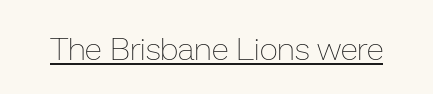
Q: Is the text bold? A: No.
Q: Is the text italic (slanted)? A: No, it is upright.
Q: Is the text underlined? A: Yes.
Q: Is the spacing between letters normal or unusually wide? A: Normal.
Q: Width (condensed, normal, or wide)? A: Normal.
Q: Stroke contrast? A: Low.
Q: x-height? A: Medium.
Q: Monospaced? A: No.
